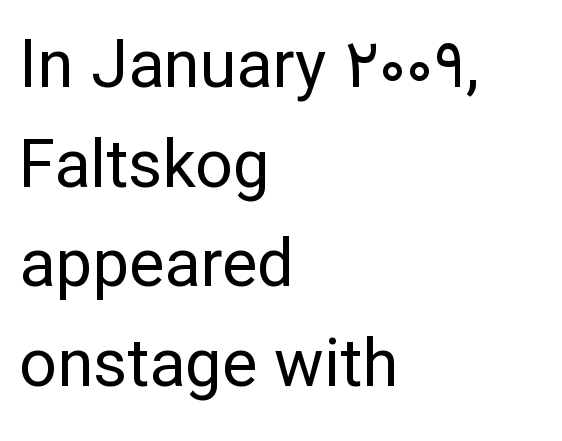
Q: Is the text bold? A: No.
Q: Is the text italic (slanted)? A: No, it is upright.
Q: Is the typeface a serif or a sans-serif typeface? A: Sans-serif.
Q: Is the text underlined? A: No.
Q: How is the paragraph aligned? A: Left-aligned.
Q: Is the spacing between letters normal or unusually wide? A: Normal.
Q: Is the spacing between lines tight, normal or loose? A: Normal.
Q: Width (condensed, normal, or wide)? A: Normal.
Q: Stroke contrast? A: Low.
Q: x-height? A: Medium.
Q: Monospaced? A: No.
